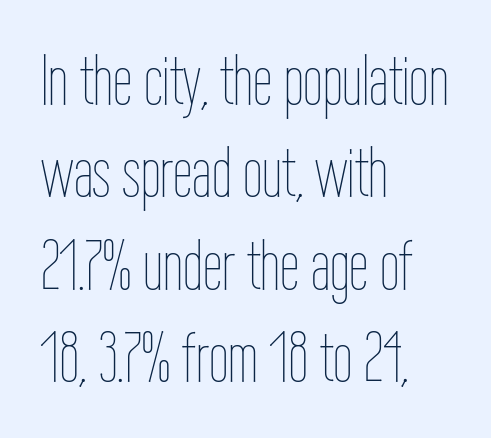
{"italic": "no", "bold": "no", "weight": "thin", "width": "condensed", "stroke_contrast": "low", "x_height": "medium", "monospaced": "no", "underline": "no", "align": "left", "line_spacing": "normal", "line_spacing_ratio": 1.32, "letter_spacing": "normal", "letter_spacing_em": 0.0, "glyph_px": 70}
